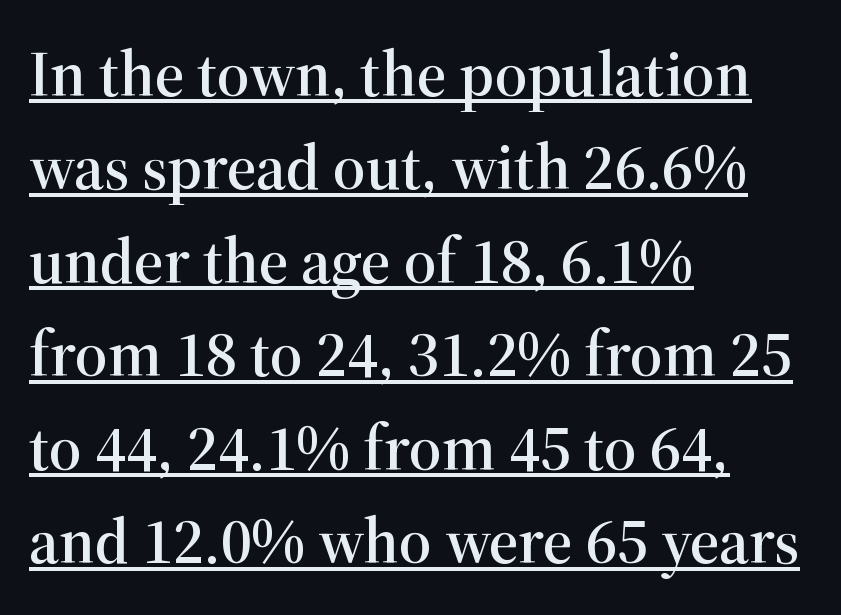
The image shows 64 px serif type, upright; set left-aligned, normal line spacing (1.46x), normal letter spacing, underlined; high stroke contrast and a medium x-height.
